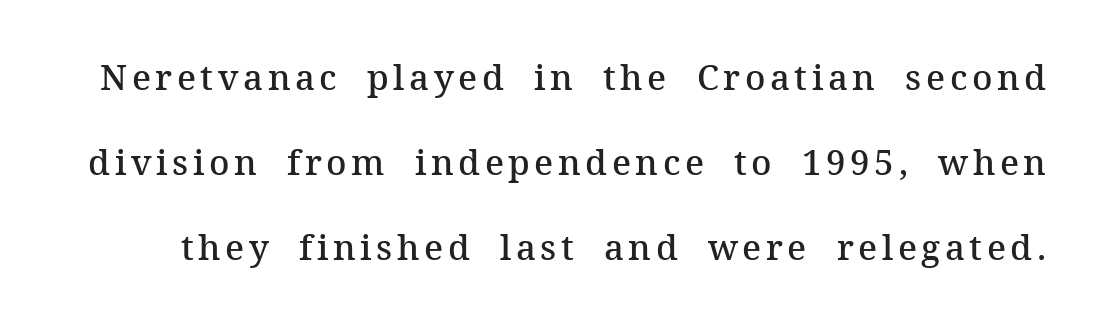
The image shows 35 px semibold serif type, upright; set loose line spacing (2.43x), not underlined; medium stroke contrast and a medium x-height.
